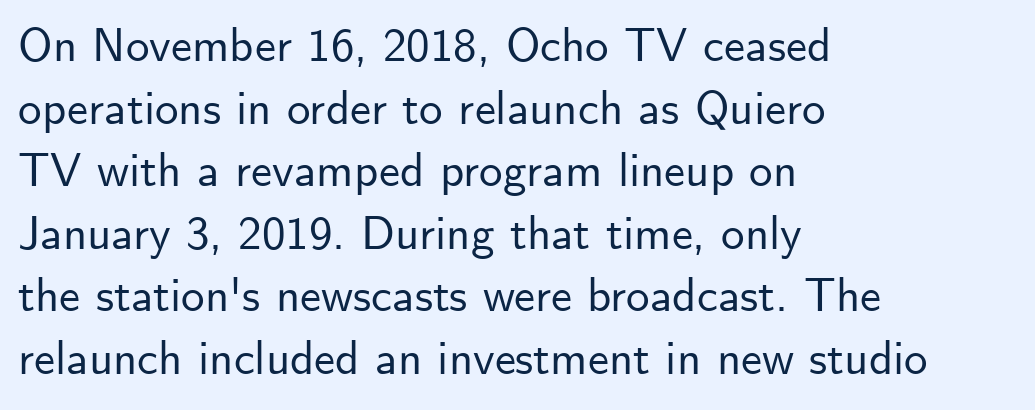
The image shows 47 px sans-serif type, upright; set left-aligned, normal line spacing (1.33x), normal letter spacing, not underlined; low stroke contrast and a small x-height.
